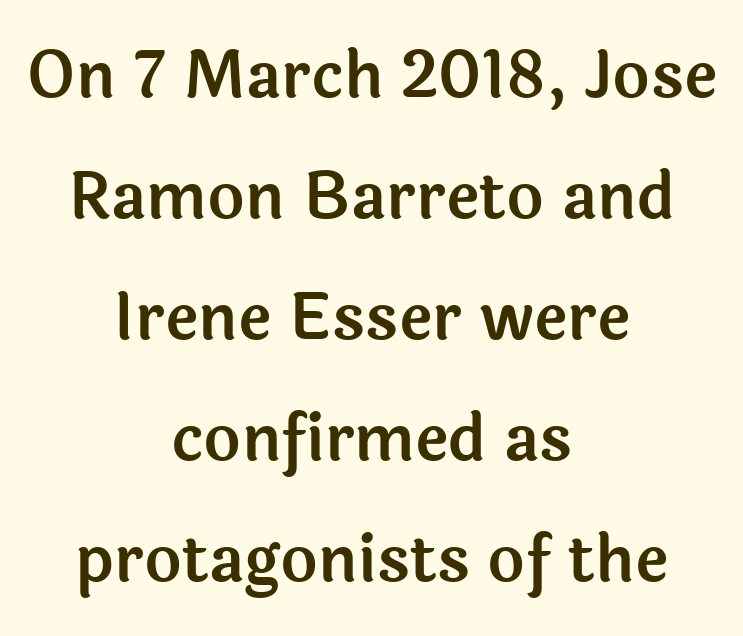
One-word summary of the alignment: center. Each letter keeps its own natural width here, so spacing adapts to shape. Tall strokes in this sample are plumb rather than angled. Nope, no serifs anywhere on these letters. The face used here is rendered with its standard letterfit. A clean baseline with only descenders dipping below it.
